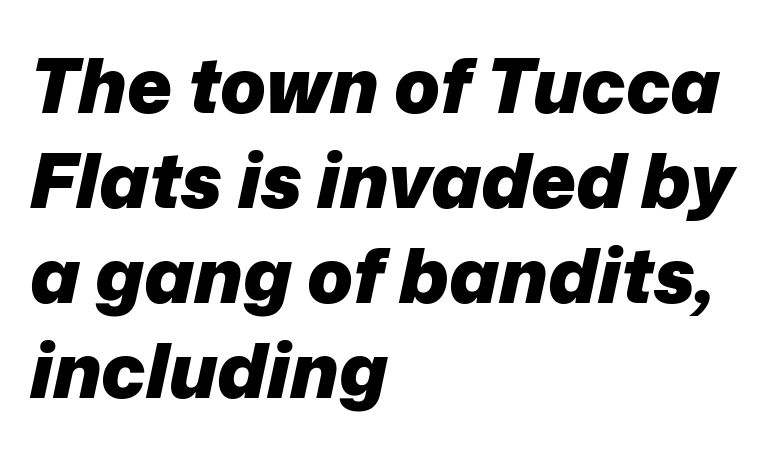
Q: Is the text bold? A: Yes.
Q: Is the text italic (slanted)? A: Yes, it leans right by about 12 degrees.
Q: Is the text underlined? A: No.
Q: How is the paragraph aligned? A: Left-aligned.
Q: Is the spacing between letters normal or unusually wide? A: Normal.
Q: Is the spacing between lines tight, normal or loose? A: Normal.
Q: Width (condensed, normal, or wide)? A: Normal.
Q: Stroke contrast? A: Low.
Q: x-height? A: Medium.
Q: Monospaced? A: No.
